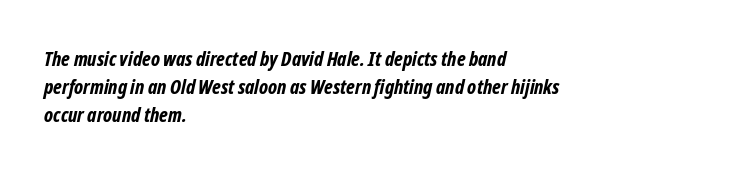
{"bold": "yes", "underline": "no", "align": "left", "line_spacing": "normal", "line_spacing_ratio": 1.4, "letter_spacing": "normal", "letter_spacing_em": 0.0, "glyph_px": 20}
